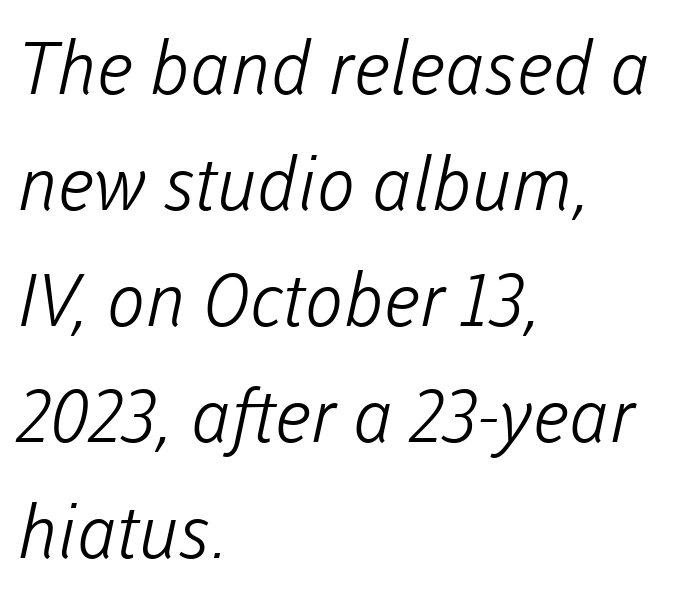
{"serif": "no", "bold": "no", "weight": "light", "width": "normal", "stroke_contrast": "low", "x_height": "medium", "monospaced": "no", "underline": "no", "align": "left", "line_spacing": "normal", "line_spacing_ratio": 1.59, "letter_spacing": "normal", "letter_spacing_em": 0.0, "glyph_px": 73}
